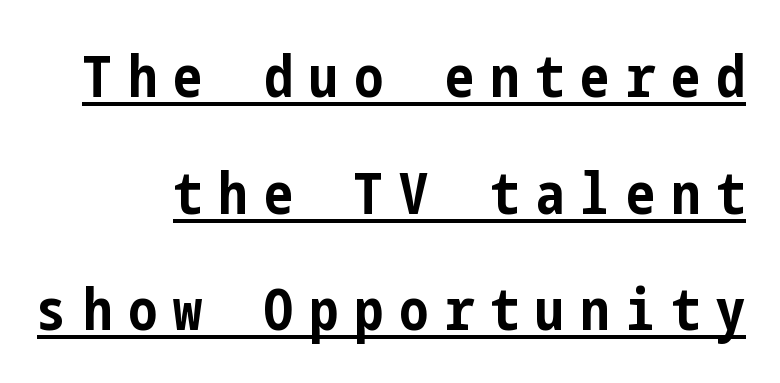
Serifs: no, the terminals of the letterforms are clean. Decoration check: the copy is underlined. The letters are spread apart with noticeably loose tracking. Loosely led — the rows are spread out. The glyphs have the mass of a bold cut. Rendered with straight, roman letterforms.
